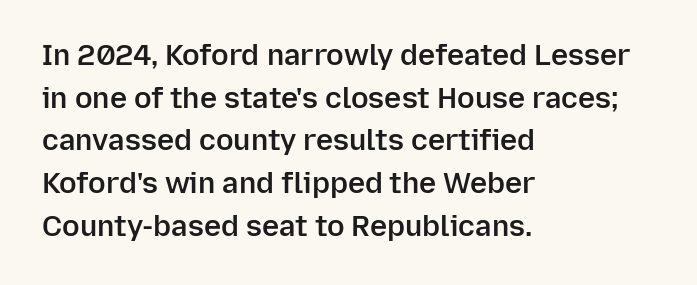
{"serif": "no", "italic": "no", "bold": "semi", "weight": "semibold", "width": "normal", "stroke_contrast": "low", "x_height": "medium", "monospaced": "no", "underline": "no", "align": "left", "line_spacing": "normal", "line_spacing_ratio": 1.47, "letter_spacing": "normal", "letter_spacing_em": 0.0, "glyph_px": 29}
